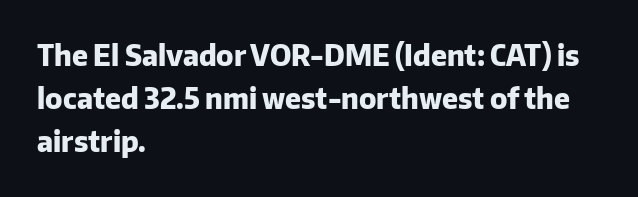
Q: Is the text bold? A: Yes.
Q: Is the text italic (slanted)? A: No, it is upright.
Q: Is the typeface a serif or a sans-serif typeface? A: Sans-serif.
Q: Is the text underlined? A: No.
Q: How is the paragraph aligned? A: Left-aligned.
Q: Is the spacing between letters normal or unusually wide? A: Normal.
Q: Is the spacing between lines tight, normal or loose? A: Normal.
Q: Width (condensed, normal, or wide)? A: Normal.
Q: Stroke contrast? A: Low.
Q: x-height? A: Medium.
Q: Monospaced? A: No.
